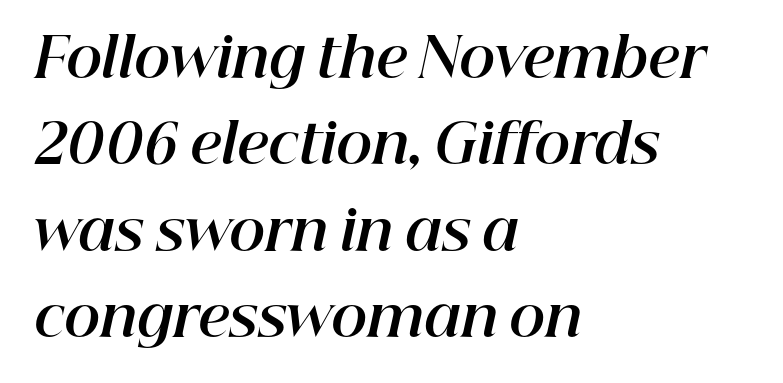
{"italic": "yes", "lean": "right", "slant_degrees": 12, "bold": "yes", "weight": "bold", "width": "normal", "stroke_contrast": "high", "x_height": "medium", "monospaced": "no", "underline": "no", "align": "left", "line_spacing": "normal", "line_spacing_ratio": 1.57, "letter_spacing": "normal", "letter_spacing_em": 0.0, "glyph_px": 55}
